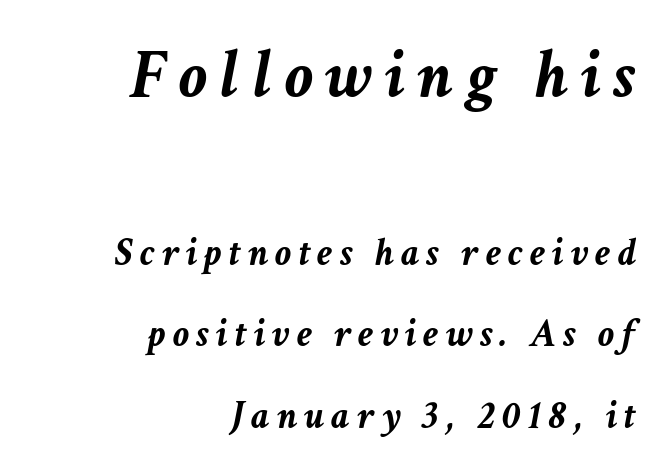
The image shows 70 px semibold type, italic (leaning right); set right-aligned, loose line spacing (2.04x), not underlined; the first (top) block is 1.75x larger; low stroke contrast and a medium x-height.
